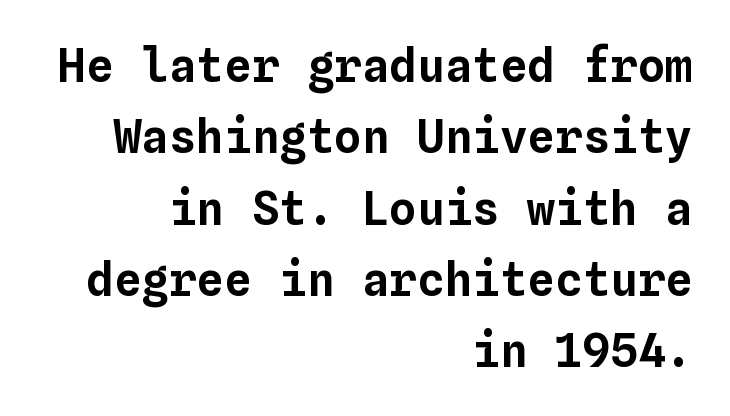
This sample uses plain, unmodified letter spacing. The type sits square on the baseline with zero lean. Looks like terminal output: every glyph gets an equal slot. The ragged edge is on the left, which tells us the setting is flush right. Regular leading.
